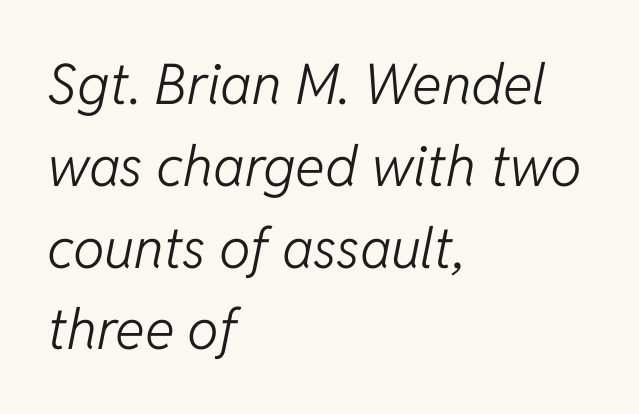
The image shows 56 px light type, italic (leaning right); set left-aligned, normal line spacing (1.46x), normal letter spacing, not underlined; low stroke contrast and a medium x-height.
